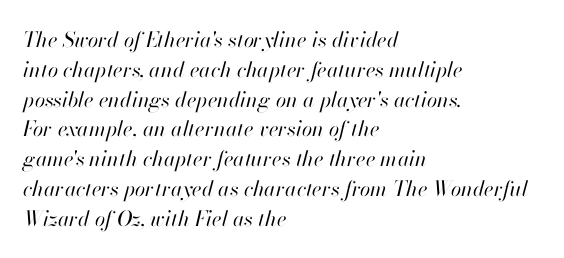
Evenly set lines give the paragraph a standard silhouette. Every row of glyphs begins at an identical x-position on the left. Glyph-to-glyph distance matches everyday printed text. The letterforms sit at book weight or below. Characters are canted at an angle relative to the baseline's perpendicular. The area under the type is left untouched.
